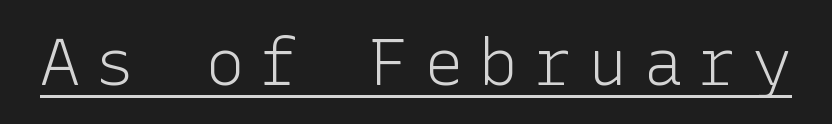
Letter spacing: wide. This reads as an unemphasized weight, regular at the heaviest. Check where the strokes stop: nothing finishes them off — pure sans. If you drew a line through each stem, it would be perfectly vertical. Underlined type.
